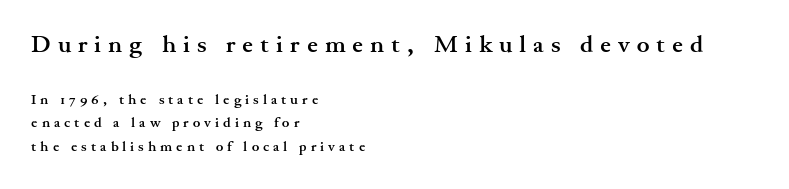
{"italic": "no", "bold": "yes", "underline": "no", "align": "left", "line_spacing": "normal", "line_spacing_ratio": 1.69, "letter_spacing": "wide", "letter_spacing_em": 0.29, "larger_block": "first", "size_ratio": 1.71, "glyph_px": 24}
